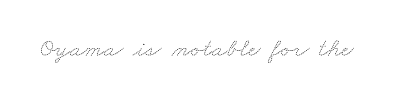
Q: Is the text bold? A: No.
Q: Is the text underlined? A: No.
Q: Is the spacing between letters normal or unusually wide? A: Normal.
